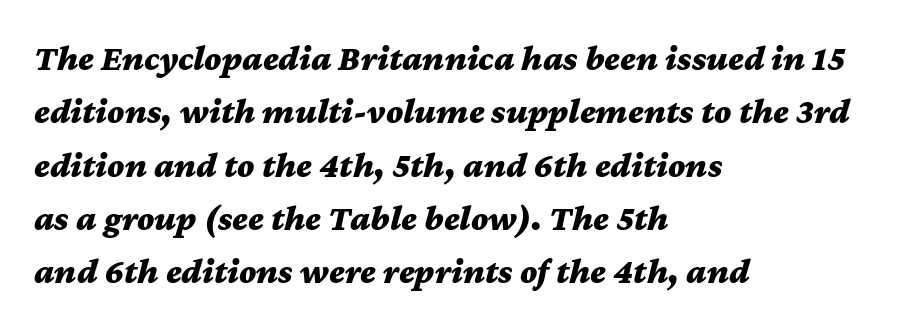
Q: Is the text bold? A: Yes.
Q: Is the text italic (slanted)? A: Yes, it leans right by about 12 degrees.
Q: Is the text underlined? A: No.
Q: How is the paragraph aligned? A: Left-aligned.
Q: Is the spacing between letters normal or unusually wide? A: Normal.
Q: Is the spacing between lines tight, normal or loose? A: Normal.
Q: Width (condensed, normal, or wide)? A: Wide.
Q: Stroke contrast? A: Medium.
Q: x-height? A: Medium.
Q: Monospaced? A: No.
